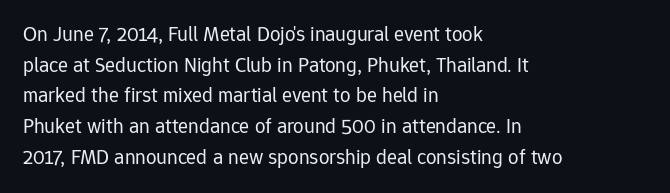
The image shows 21 px text type, upright; set left-aligned, normal line spacing (1.46x), normal letter spacing, not underlined.
